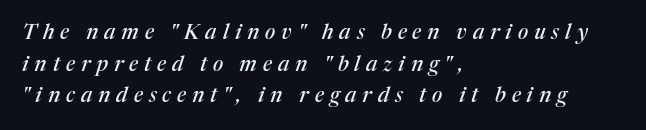
Q: Is the text italic (slanted)? A: Yes, it leans right by about 17 degrees.
Q: Is the text underlined? A: No.
Q: How is the paragraph aligned? A: Left-aligned.
Q: Is the spacing between letters normal or unusually wide? A: Unusually wide.
Q: Is the spacing between lines tight, normal or loose? A: Normal.
